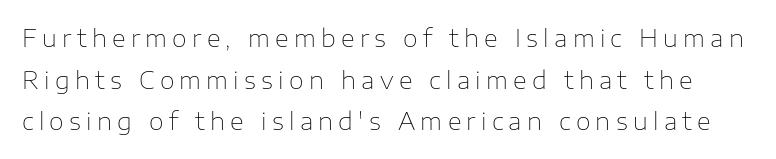
Stroke mass is kept to a normal reading level or below. The lettering holds an erect, upright posture throughout. Look at the tracking — it's clearly loosened, letters drifting apart. Each row of text sits above clean, open space.
